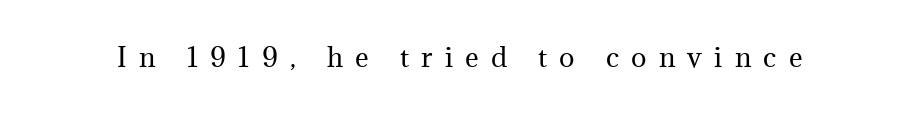
Q: Is the text bold? A: No.
Q: Is the text italic (slanted)? A: No, it is upright.
Q: Is the text underlined? A: No.
Q: Is the spacing between letters normal or unusually wide? A: Unusually wide.
